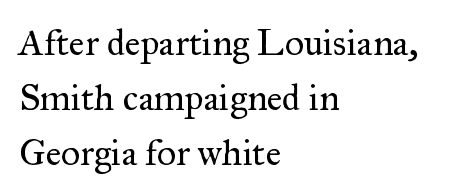
The image shows 37 px regular-weight serif type, upright; set left-aligned, normal line spacing (1.49x), normal letter spacing, not underlined; medium stroke contrast and a small x-height.
